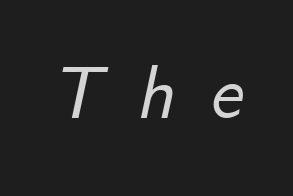
Q: Is the text italic (slanted)? A: Yes, it leans right by about 12 degrees.
Q: Is the text underlined? A: No.
Q: Is the spacing between letters normal or unusually wide? A: Unusually wide.
Q: Width (condensed, normal, or wide)? A: Normal.
Q: Stroke contrast? A: Low.
Q: x-height? A: Small.
Q: Monospaced? A: No.
